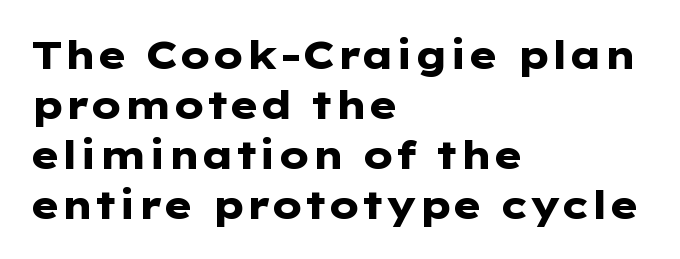
The image shows 39 px heavy, wide sans-serif type, upright; set left-aligned, normal line spacing (1.28x), normal letter spacing, not underlined; low stroke contrast and a medium x-height.
